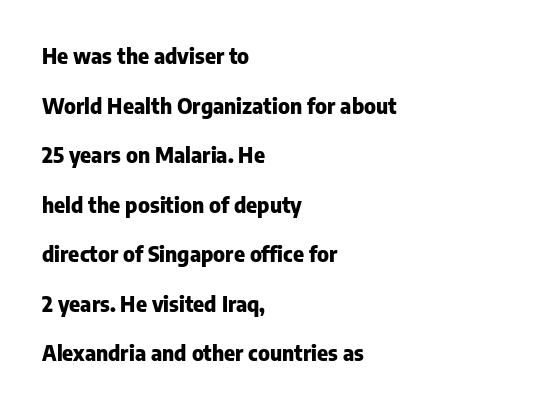
Q: Is the text bold? A: Yes.
Q: Is the text italic (slanted)? A: No, it is upright.
Q: Is the text underlined? A: No.
Q: How is the paragraph aligned? A: Left-aligned.
Q: Is the spacing between letters normal or unusually wide? A: Normal.
Q: Is the spacing between lines tight, normal or loose? A: Loose.
